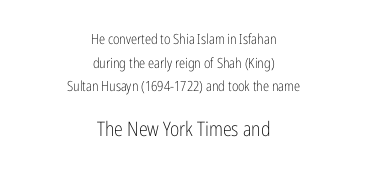
Q: Is the text bold? A: No.
Q: Is the text italic (slanted)? A: No, it is upright.
Q: Is the text underlined? A: No.
Q: How is the paragraph aligned? A: Centered.
Q: Is the spacing between letters normal or unusually wide? A: Normal.
Q: Is the spacing between lines tight, normal or loose? A: Normal.
Q: Which block of text is set in a larger size, the first (top) or the second (bottom)? A: The second (bottom) one.
